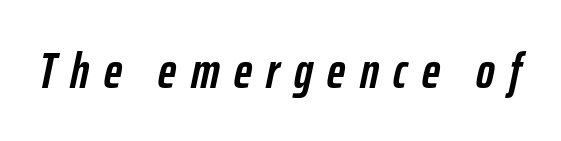
Rule under the text: the space is simply empty. The strokes are fattened all the way to bold. Observe the wide spacing: letters keep a clear distance from each other. This sample uses an oblique cut, with every glyph tilted off the vertical. The passage shown is typed in a proportional face where columns would drift.
